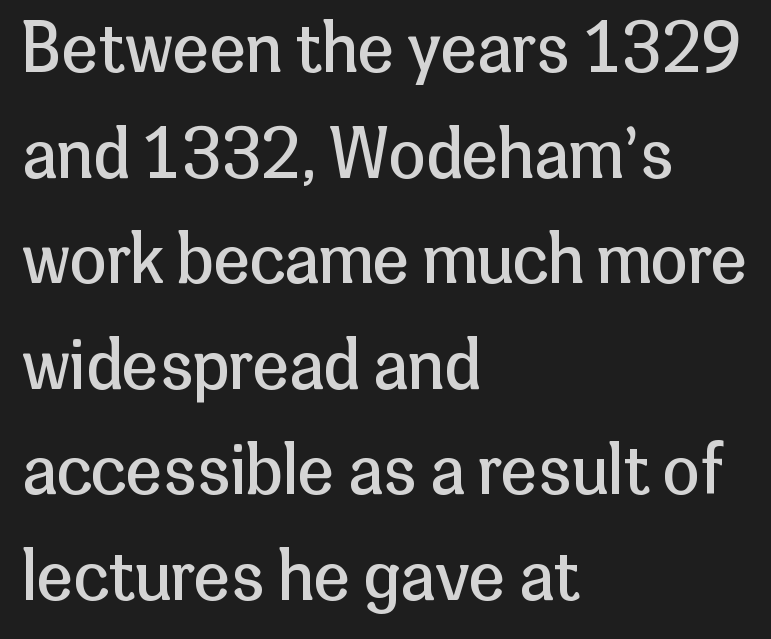
Q: Is the text bold? A: No.
Q: Is the text italic (slanted)? A: No, it is upright.
Q: Is the typeface a serif or a sans-serif typeface? A: Sans-serif.
Q: Is the text underlined? A: No.
Q: How is the paragraph aligned? A: Left-aligned.
Q: Is the spacing between letters normal or unusually wide? A: Normal.
Q: Is the spacing between lines tight, normal or loose? A: Normal.
Q: Width (condensed, normal, or wide)? A: Normal.
Q: Stroke contrast? A: Low.
Q: x-height? A: Medium.
Q: Monospaced? A: No.
